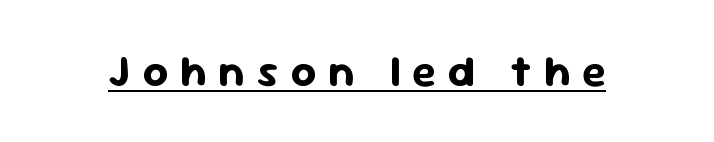
{"serif": "no", "italic": "no", "bold": "yes", "weight": "bold", "width": "normal", "stroke_contrast": "low", "x_height": "medium", "monospaced": "no", "underline": "yes", "letter_spacing": "wide", "letter_spacing_em": 0.27, "glyph_px": 44}
